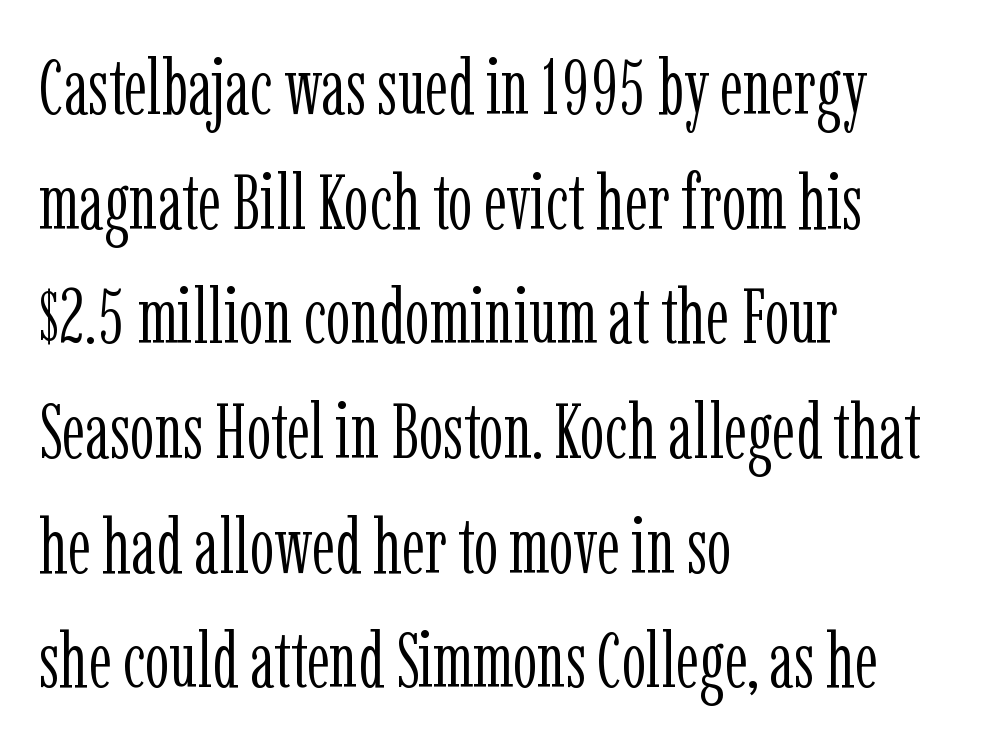
Q: Is the text bold? A: No.
Q: Is the text italic (slanted)? A: No, it is upright.
Q: Is the typeface a serif or a sans-serif typeface? A: Serif.
Q: Is the text underlined? A: No.
Q: How is the paragraph aligned? A: Left-aligned.
Q: Is the spacing between letters normal or unusually wide? A: Normal.
Q: Is the spacing between lines tight, normal or loose? A: Normal.
Q: Width (condensed, normal, or wide)? A: Condensed.
Q: Stroke contrast? A: Low.
Q: x-height? A: Medium.
Q: Monospaced? A: No.
